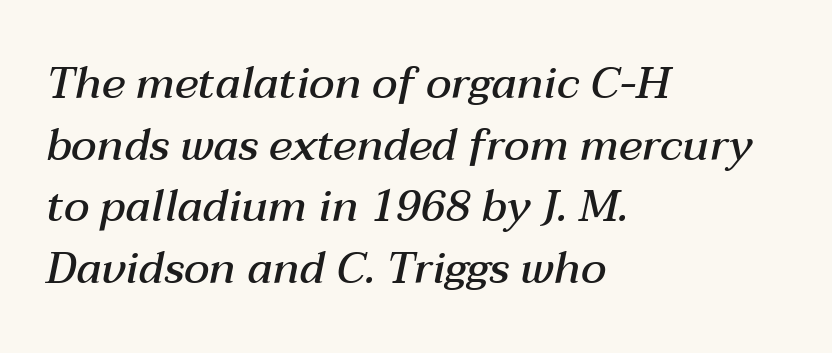
Inter-character spacing is left at the font's built-in metrics. Casual observation: everything's shoved over to the left. These lines are rendered in a variable-pitch font. Italic? Definitely — the glyphs are oblique.
